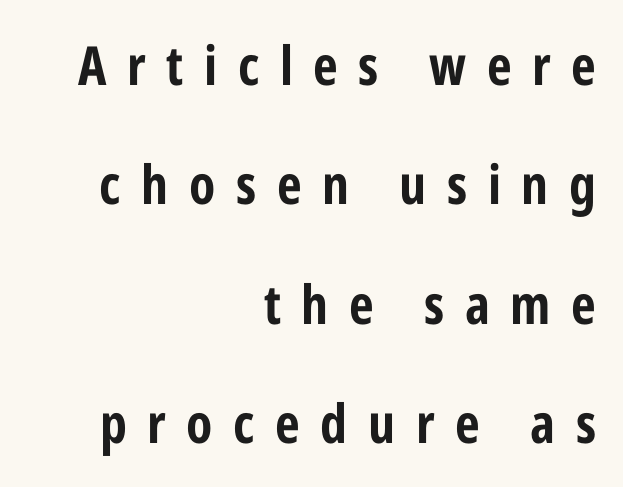
Line spacing here is loose. Is the type bold? Yes — the strokes are clearly thick and heavy. When letters stand straight like this, we call the style roman or upright. These lines are rendered in a variable-pitch font.
